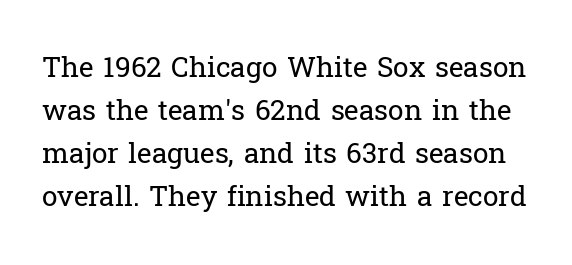
Q: Is the text bold? A: No.
Q: Is the text italic (slanted)? A: No, it is upright.
Q: Is the typeface a serif or a sans-serif typeface? A: Serif.
Q: Is the text underlined? A: No.
Q: Is the spacing between letters normal or unusually wide? A: Normal.
Q: Is the spacing between lines tight, normal or loose? A: Normal.
Q: Width (condensed, normal, or wide)? A: Normal.
Q: Stroke contrast? A: Low.
Q: x-height? A: Medium.
Q: Monospaced? A: No.
